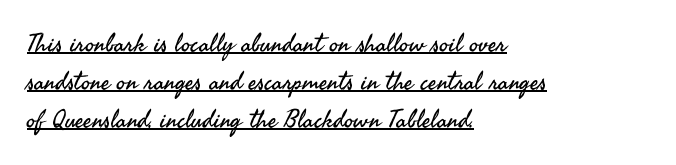
Vertical stems look standard width or narrower in stroke. Every word sits above its own underline. The letters sit at their default tracking, neither squeezed nor spread.
